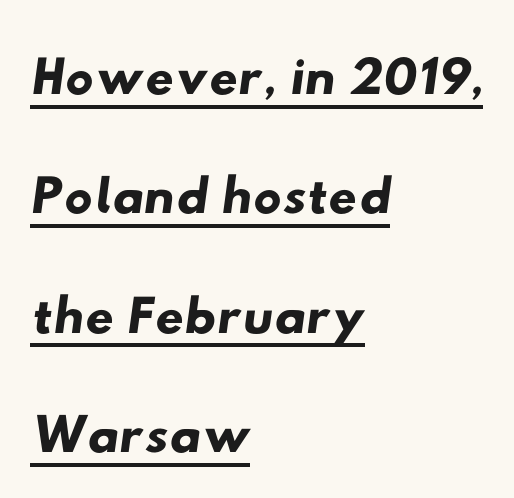
The gaps between neighbouring characters are ordinary and unremarkable. Note the varied advance widths — an 'i' is clearly narrower than an 'm'. Horizontal bands of white between lines are of average thickness. A sans-serif font was chosen for this passage. This sample is left-justified, so line endings fall wherever the words run out. The face used here appears with an underline applied.
